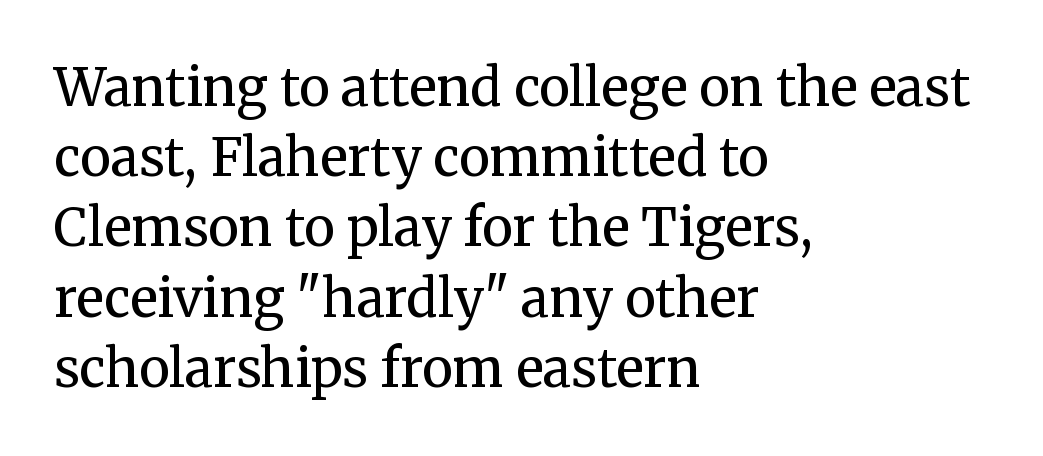
{"serif": "yes", "italic": "no", "bold": "no", "weight": "regular", "width": "normal", "stroke_contrast": "medium", "x_height": "medium", "monospaced": "no", "underline": "no", "align": "left", "line_spacing": "normal", "line_spacing_ratio": 1.35, "letter_spacing": "normal", "letter_spacing_em": 0.0, "glyph_px": 52}
